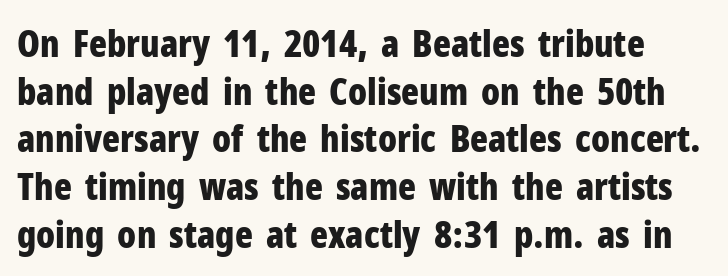
Q: Is the text bold? A: Yes.
Q: Is the text italic (slanted)? A: No, it is upright.
Q: Is the typeface a serif or a sans-serif typeface? A: Sans-serif.
Q: Is the text underlined? A: No.
Q: Is the spacing between letters normal or unusually wide? A: Normal.
Q: Is the spacing between lines tight, normal or loose? A: Normal.
Q: Width (condensed, normal, or wide)? A: Condensed.
Q: Stroke contrast? A: Low.
Q: x-height? A: Medium.
Q: Monospaced? A: No.
